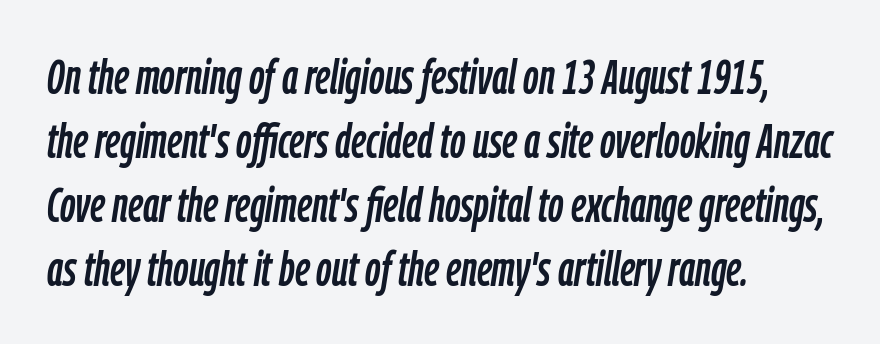
{"italic": "yes", "lean": "right", "slant_degrees": 9, "width": "condensed", "stroke_contrast": "low", "x_height": "medium", "monospaced": "no", "underline": "no", "align": "left", "line_spacing": "normal", "line_spacing_ratio": 1.33, "letter_spacing": "normal", "letter_spacing_em": 0.0, "glyph_px": 48}
